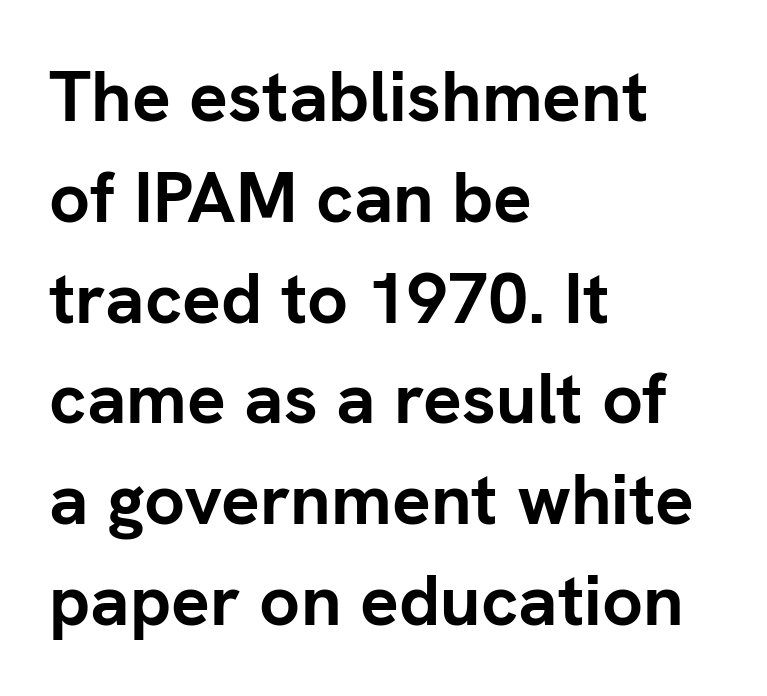
The image shows 72 px semibold sans-serif type, upright; set left-aligned, normal line spacing (1.4x), normal letter spacing, not underlined; low stroke contrast and a medium x-height.
